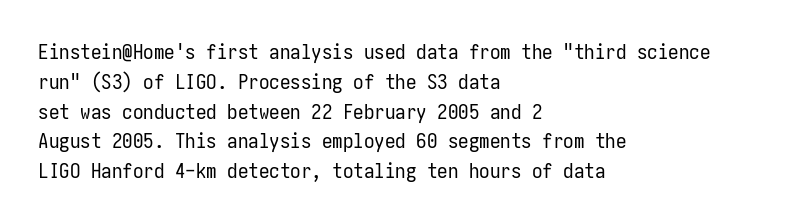
The image shows 21 px text type, upright; set left-aligned, normal line spacing (1.42x), normal letter spacing, not underlined.
